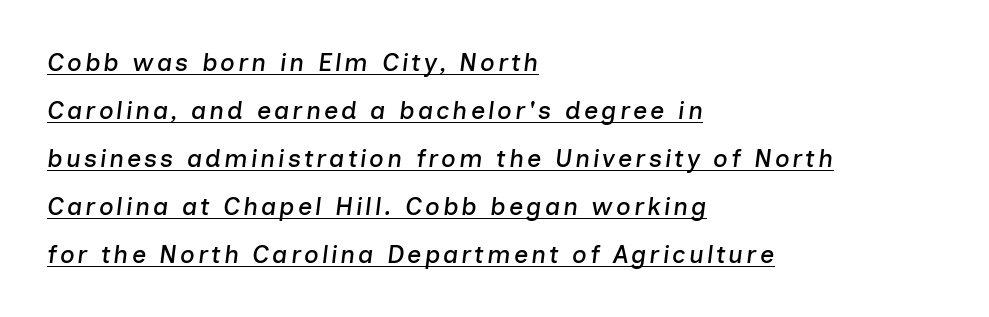
{"italic": "yes", "lean": "right", "slant_degrees": 7, "underline": "yes", "align": "left", "line_spacing": "loose", "line_spacing_ratio": 1.92, "glyph_px": 25}
